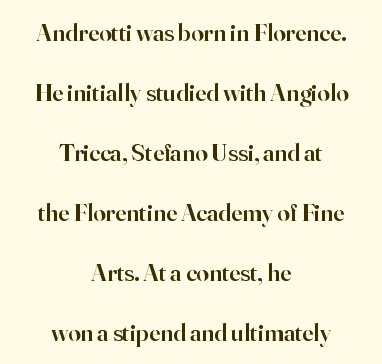
{"italic": "no", "bold": "semi", "underline": "no", "align": "center", "line_spacing": "loose", "line_spacing_ratio": 2.4, "letter_spacing": "normal", "letter_spacing_em": 0.0, "glyph_px": 25}
